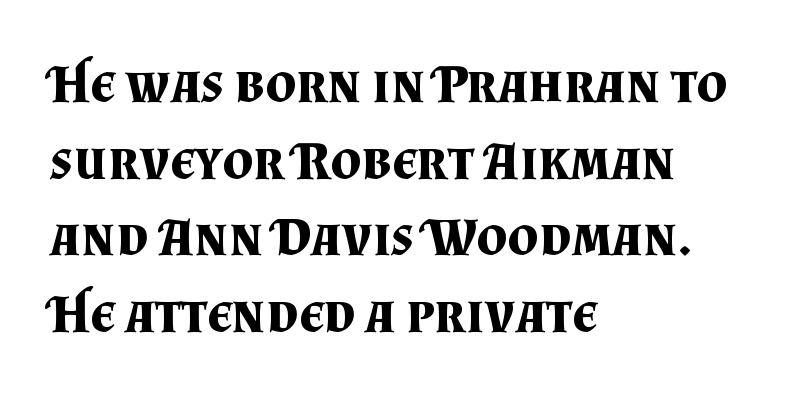
Q: Is the text bold? A: Yes.
Q: Is the text italic (slanted)? A: No, it is upright.
Q: Is the typeface a serif or a sans-serif typeface? A: Serif.
Q: Is the text underlined? A: No.
Q: How is the paragraph aligned? A: Left-aligned.
Q: Is the spacing between letters normal or unusually wide? A: Normal.
Q: Is the spacing between lines tight, normal or loose? A: Normal.
Q: Width (condensed, normal, or wide)? A: Normal.
Q: Stroke contrast? A: Medium.
Q: x-height? A: Small.
Q: Monospaced? A: No.
